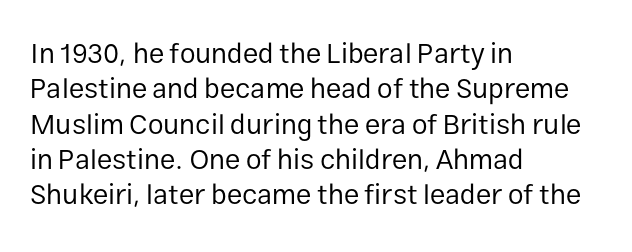
Each letter's strokes conclude bluntly, with no projecting serifs. Line starts are locked; line ends wander. This reads as an unemphasized weight, regular at the heaviest. Does extra space separate the letters? No, they use regular spacing.
